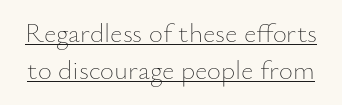
{"italic": "no", "bold": "no", "underline": "yes", "line_spacing": "normal", "line_spacing_ratio": 1.38, "letter_spacing": "normal", "letter_spacing_em": 0.0, "glyph_px": 27}
